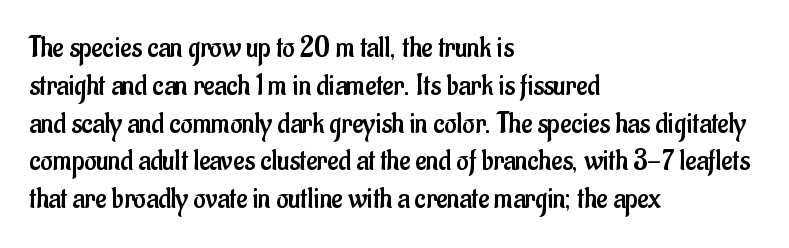
{"serif": "no", "italic": "no", "bold": "no", "weight": "regular", "width": "condensed", "stroke_contrast": "low", "x_height": "small", "monospaced": "no", "underline": "no", "align": "left", "line_spacing": "normal", "line_spacing_ratio": 1.26, "letter_spacing": "normal", "letter_spacing_em": 0.0, "glyph_px": 30}
